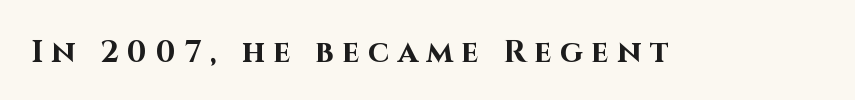
Character widths vary here, with narrow letters taking less room than wide ones. When letters stand straight like this, we call the style roman or upright. What kind of face is this? One without serifs — a sans. Decoration check: the copy has no underline. As a designer I'd log this as weight 700, bold. Inter-character spacing is expanded well beyond the font's built-in metrics.
